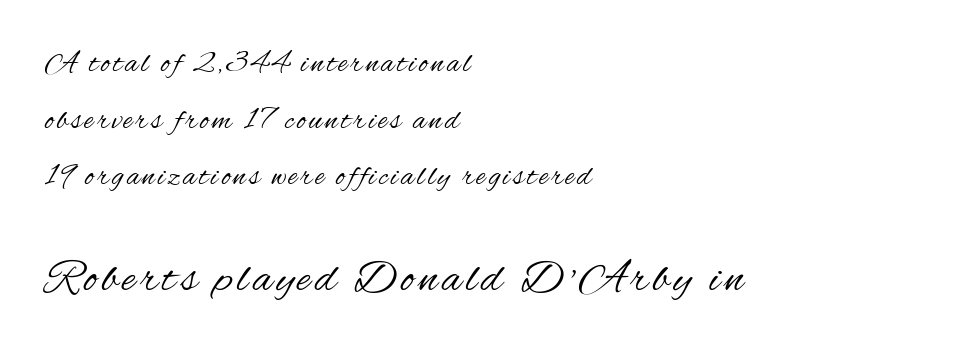
This sample is left-justified, so line endings fall wherever the words run out. No letter is thick-stroked: the sample isn't bold. Has an underline been added? It has not.
